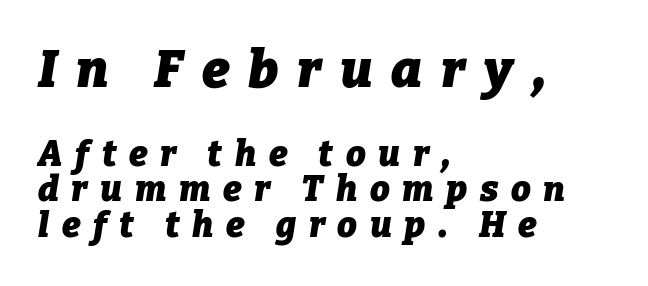
The image shows 52 px heavy type, italic (leaning right); set left-aligned, tight line spacing (1.02x), unusually wide letter spacing (+0.36 em), not underlined; the first (top) block is 1.49x larger; low stroke contrast and a medium x-height.
